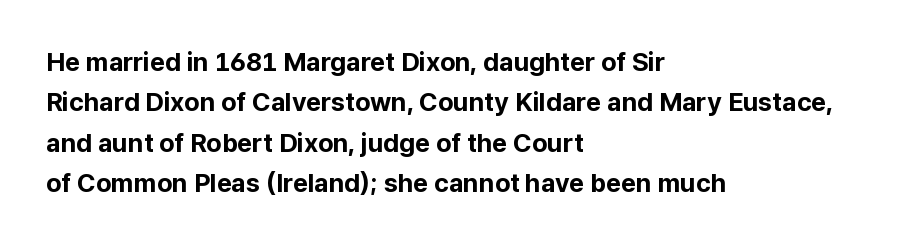
The image shows 26 px bold type, upright; set left-aligned, normal line spacing (1.55x), normal letter spacing, not underlined.
